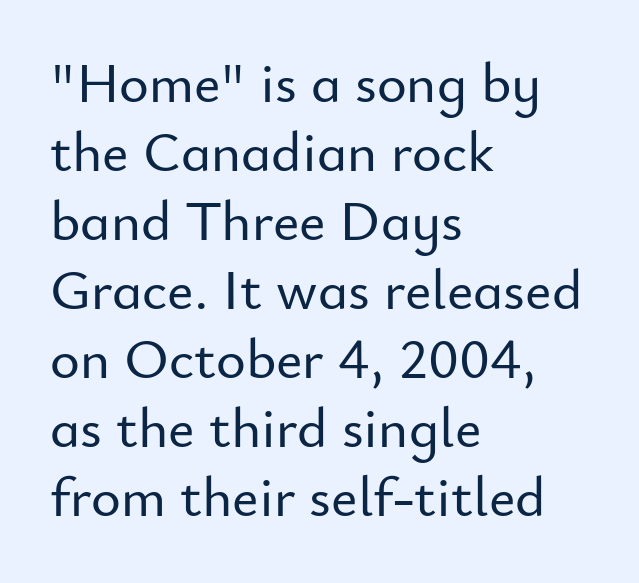
{"serif": "no", "italic": "no", "width": "normal", "stroke_contrast": "low", "x_height": "small", "monospaced": "no", "underline": "no", "align": "left", "line_spacing_ratio": 1.21, "letter_spacing": "normal", "letter_spacing_em": 0.0, "glyph_px": 57}
